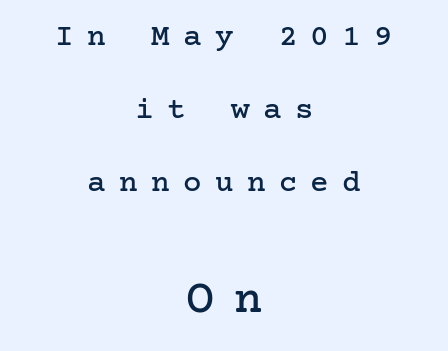
The image shows 47 px serif type, upright; set centered, loose line spacing (2.35x), unusually wide letter spacing (+0.43 em), not underlined; the second (bottom) block is 1.52x larger; low stroke contrast and a medium x-height.
